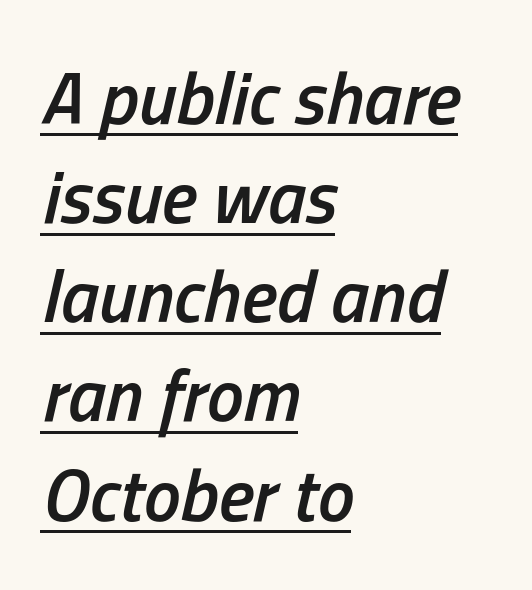
Q: Is the text bold? A: Semi-bold.
Q: Is the text italic (slanted)? A: Yes, it leans right by about 13 degrees.
Q: Is the text underlined? A: Yes.
Q: How is the paragraph aligned? A: Left-aligned.
Q: Is the spacing between letters normal or unusually wide? A: Normal.
Q: Is the spacing between lines tight, normal or loose? A: Normal.
Q: Width (condensed, normal, or wide)? A: Condensed.
Q: Stroke contrast? A: Low.
Q: x-height? A: Medium.
Q: Monospaced? A: No.
